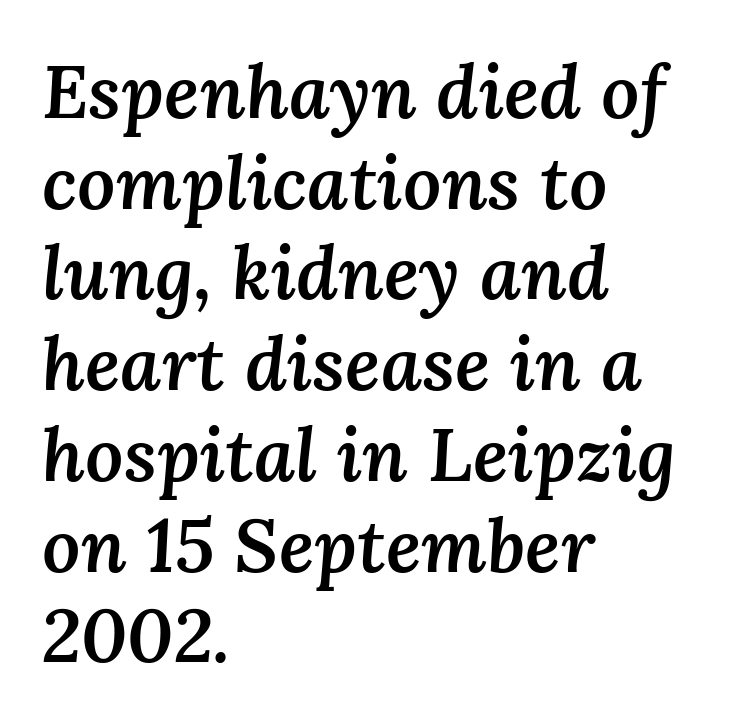
The image shows 75 px semibold type, italic (leaning right); set left-aligned, line spacing 1.21x, normal letter spacing, not underlined; medium stroke contrast and a medium x-height.
